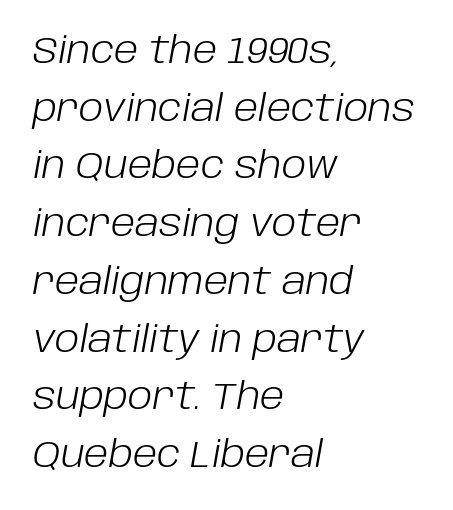
A clean baseline with only descenders dipping below it. What stands out about the letter spacing? Nothing — it is the standard amount. It's the slanting kind of type. These lines are set flush left with a ragged right edge. The weight would be labelled regular, book, light, or lighter still.
